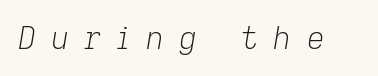
Q: Is the text bold? A: No.
Q: Is the text italic (slanted)? A: Yes, it leans right by about 9 degrees.
Q: Is the text underlined? A: No.
Q: Is the spacing between letters normal or unusually wide? A: Unusually wide.
Q: Width (condensed, normal, or wide)? A: Normal.
Q: Stroke contrast? A: Low.
Q: x-height? A: Medium.
Q: Monospaced? A: No.
